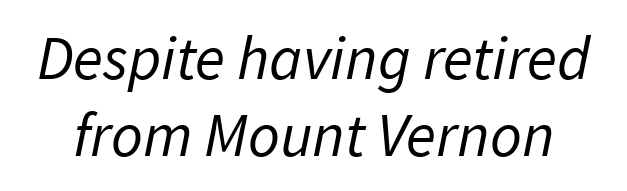
The letters advance in unequal steps, a hallmark of proportional type. Inter-character spacing is left at the font's built-in metrics. The space directly below the letters is spotless. This sample keeps an unexceptional amount of space between lines.
